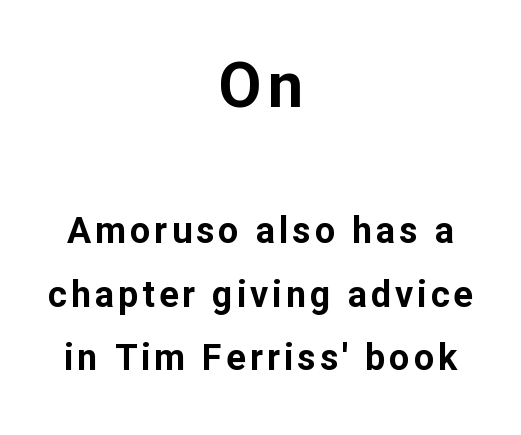
Q: Is the text bold? A: Yes.
Q: Is the text italic (slanted)? A: No, it is upright.
Q: Is the typeface a serif or a sans-serif typeface? A: Sans-serif.
Q: Is the text underlined? A: No.
Q: How is the paragraph aligned? A: Centered.
Q: Which block of text is set in a larger size, the first (top) or the second (bottom)? A: The first (top) one.
Q: Width (condensed, normal, or wide)? A: Normal.
Q: Stroke contrast? A: Low.
Q: x-height? A: Medium.
Q: Monospaced? A: No.
